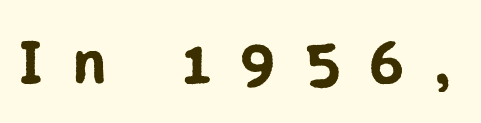
The image shows 62 px sans-serif type, upright; set unusually wide letter spacing (+0.5 em), not underlined; low stroke contrast and a medium x-height.
